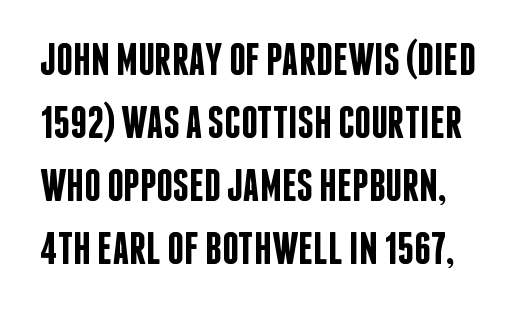
In terms of letterspacing, this is plain default setting. Varying glyph widths throughout — classic text-font behaviour. The axis of the letterforms is exactly vertical. Clear beneath every line of the passage. One glance says typical: line gaps are just what's usual. On the weight axis this lands at semibold, roughly 600.
